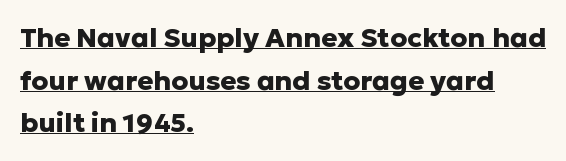
The image shows 27 px bold type, upright; set left-aligned, normal line spacing (1.58x), normal letter spacing, underlined.
